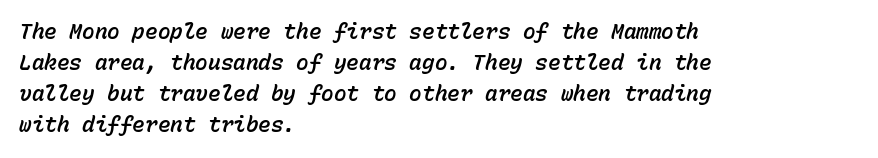
Q: Is the text italic (slanted)? A: Yes, it leans right by about 15 degrees.
Q: Is the text underlined? A: No.
Q: How is the paragraph aligned? A: Left-aligned.
Q: Is the spacing between letters normal or unusually wide? A: Normal.
Q: Is the spacing between lines tight, normal or loose? A: Normal.
